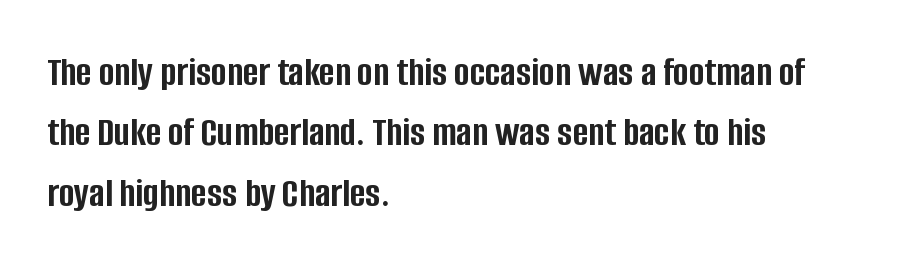
Character widths vary here, with narrow letters taking less room than wide ones. Characters follow at the spacing the type designer built in. Line beginnings align vertically; line endings do not. The axis of the letterforms is exactly vertical. A typesetter would label this face a sans.
